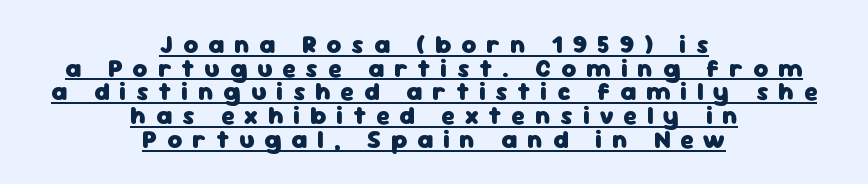
Do the letters lean? They stand straight. Emphasis by weight is at full strength: bold. Words appear elongated and porous because spacing is wide. Check the space under the baseline: a stroke is drawn there.
